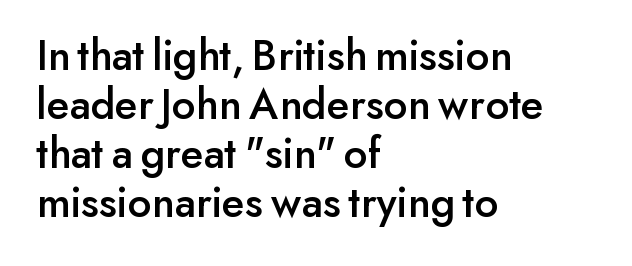
This is sans-serif lettering, the kind often seen on screens and signage. Does the copy run flush right? No — it runs flush left. How are the letters spaced? Ordinarily, with no added tracking. The space directly below the letters is spotless.
